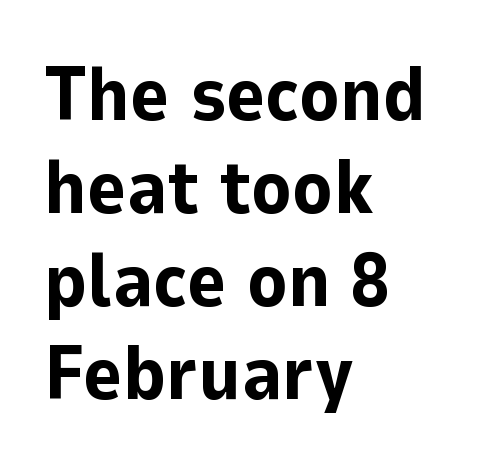
The image shows 75 px bold sans-serif type, upright; set left-aligned, line spacing 1.24x, normal letter spacing, not underlined; low stroke contrast and a medium x-height.
